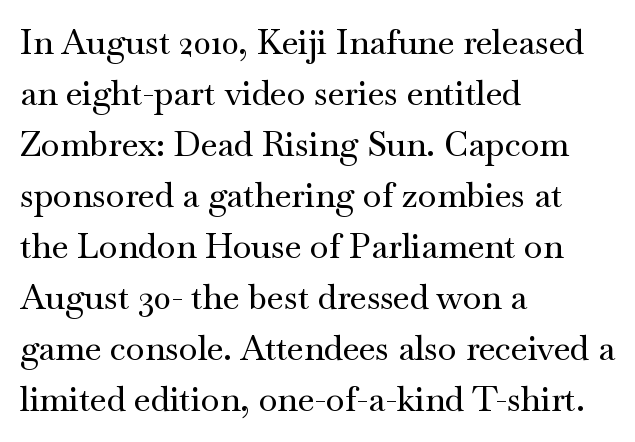
The image shows 34 px wide serif type, upright; set left-aligned, normal line spacing (1.5x), normal letter spacing, not underlined; medium stroke contrast and a small x-height.
